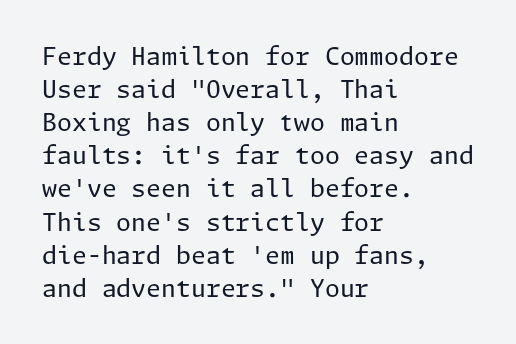
The image shows 24 px text type, upright; set left-aligned, normal line spacing (1.38x), normal letter spacing, not underlined.
